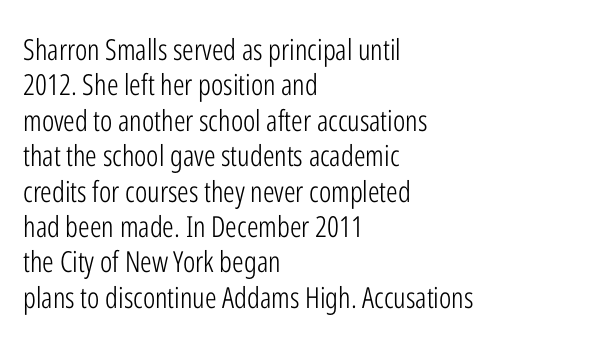
The setting favours the left margin, as ordinary paragraphs usually do. Is the stroke heavy? The answer is a plain regular-or-lighter. Do the characters align in a grid? No, the font is proportional. Are there feet on the stems? There aren't — it's a sans. The type sits square on the baseline with zero lean. Nothing unusual about the tracking: characters are spaced as the font intends.
